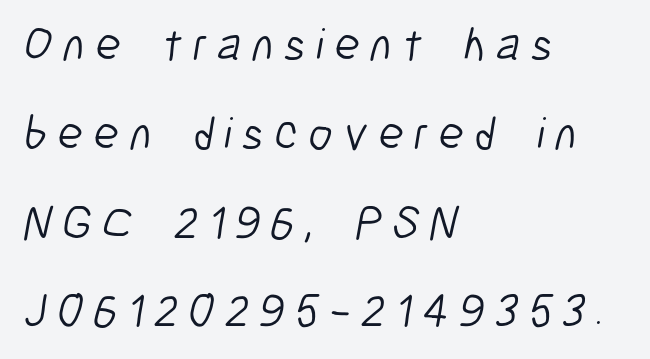
Do the characters align in a grid? No, the font is proportional. Anything drawn beneath the words? Only blank space. The type family on display is of the sans-serif kind. In CSS terms this would be text-align: left.
